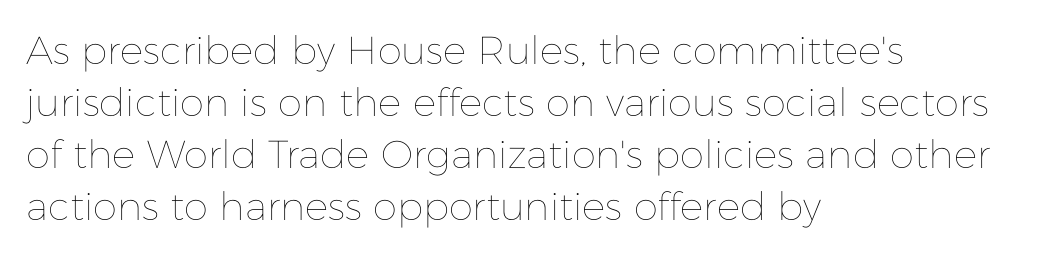
Q: Is the text bold? A: No.
Q: Is the text italic (slanted)? A: No, it is upright.
Q: Is the text underlined? A: No.
Q: How is the paragraph aligned? A: Left-aligned.
Q: Is the spacing between letters normal or unusually wide? A: Normal.
Q: Is the spacing between lines tight, normal or loose? A: Normal.
Q: Width (condensed, normal, or wide)? A: Normal.
Q: Stroke contrast? A: Low.
Q: x-height? A: Medium.
Q: Monospaced? A: No.
